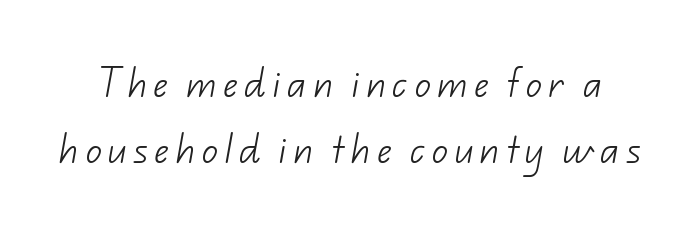
The font sits on the lighter half of the weight spectrum, regular included. Loose tracking; the words dissolve into strings of separated letters. What's the leading like? Stretched, with rows far apart. Serifs: no, the terminals of the letterforms are clean. Clear beneath every line of the passage. Is this a fixed-width face? No — the glyphs have proportional, varying widths.
